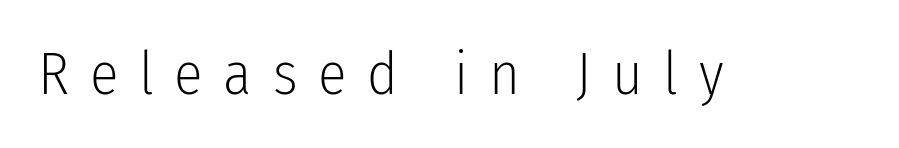
{"serif": "no", "italic": "no", "bold": "no", "weight": "light", "width": "condensed", "stroke_contrast": "low", "x_height": "medium", "monospaced": "no", "underline": "no", "letter_spacing": "wide", "letter_spacing_em": 0.35, "glyph_px": 59}
